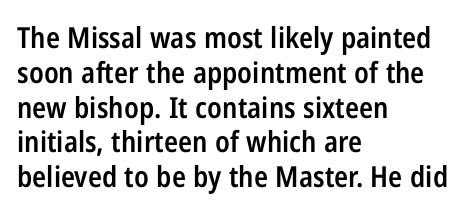
The image shows 29 px semibold, condensed sans-serif type, upright; set left-aligned, line spacing 1.2x, normal letter spacing, not underlined; low stroke contrast and a medium x-height.
